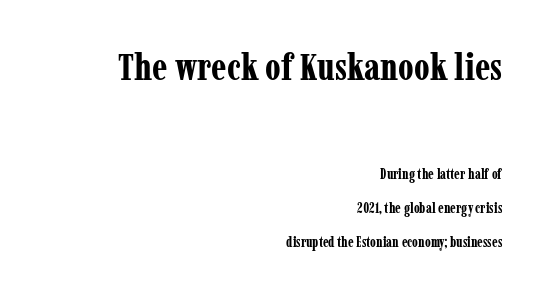
Glyph-to-glyph distance matches everyday printed text. A typesetter would mark this as roman, not italic. The setting favours the right margin, as signatures and pull-quotes sometimes do. The sample has been set heavy, in full bold. A typesetter would call this proportional, since set widths differ per character. The words here are not underlined.
